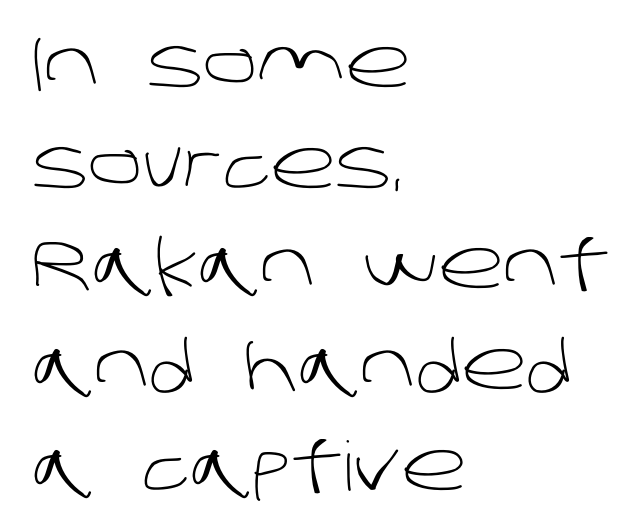
Q: Is the text bold? A: No.
Q: Is the typeface a serif or a sans-serif typeface? A: Sans-serif.
Q: Is the text underlined? A: No.
Q: How is the paragraph aligned? A: Left-aligned.
Q: Is the spacing between letters normal or unusually wide? A: Normal.
Q: Is the spacing between lines tight, normal or loose? A: Normal.
Q: Width (condensed, normal, or wide)? A: Normal.
Q: Stroke contrast? A: Low.
Q: x-height? A: Large.
Q: Monospaced? A: No.
